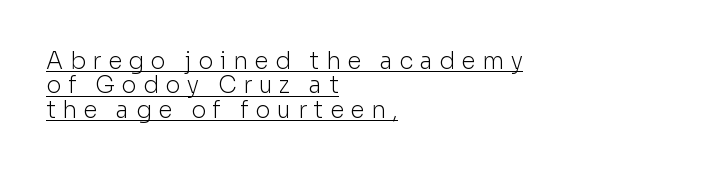
Bold? No — there's no thickening of the strokes. Here the glyphs are tracked loosely, breaking word shapes into spaced letters. What's the leading like? Squeezed, with rows nearly overlapping. The rendered words wear a rule along their underside.
